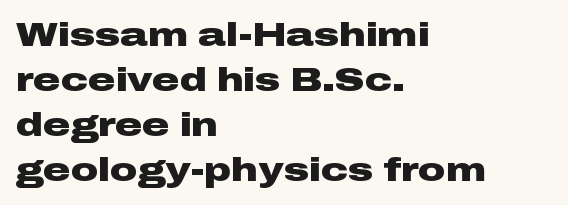
Q: Is the text bold? A: Yes.
Q: Is the text italic (slanted)? A: No, it is upright.
Q: Is the typeface a serif or a sans-serif typeface? A: Sans-serif.
Q: Is the text underlined? A: No.
Q: How is the paragraph aligned? A: Left-aligned.
Q: Is the spacing between letters normal or unusually wide? A: Normal.
Q: Is the spacing between lines tight, normal or loose? A: Normal.
Q: Width (condensed, normal, or wide)? A: Wide.
Q: Stroke contrast? A: Low.
Q: x-height? A: Medium.
Q: Monospaced? A: No.
